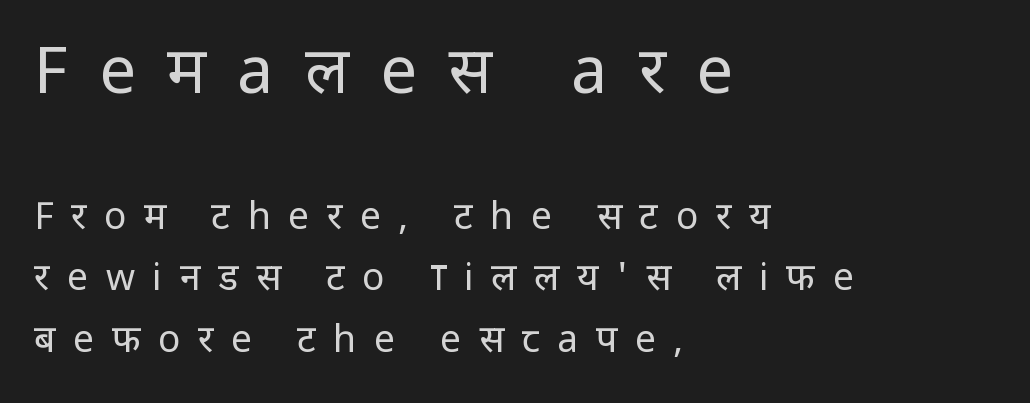
The image shows 65 px regular-weight sans-serif type, upright; set left-aligned, normal line spacing (1.67x), unusually wide letter spacing (+0.48 em), not underlined; the first (top) block is 1.76x larger; low stroke contrast and a medium x-height.
